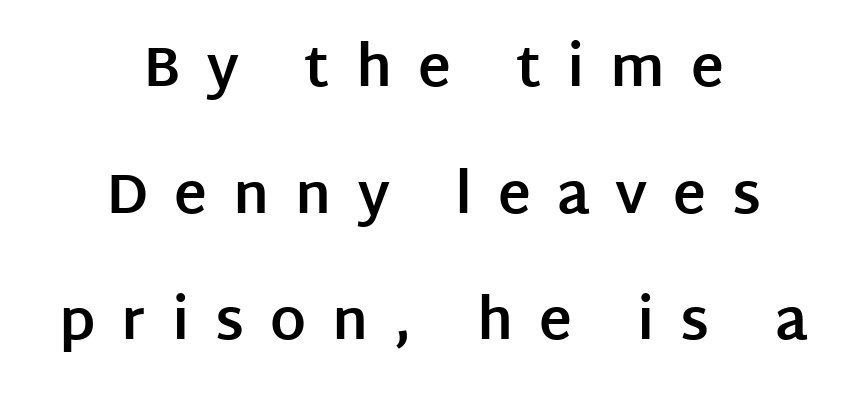
The image shows 56 px bold sans-serif type, upright; set centered, loose line spacing (2.26x), unusually wide letter spacing (+0.46 em), not underlined; low stroke contrast and a large x-height.
